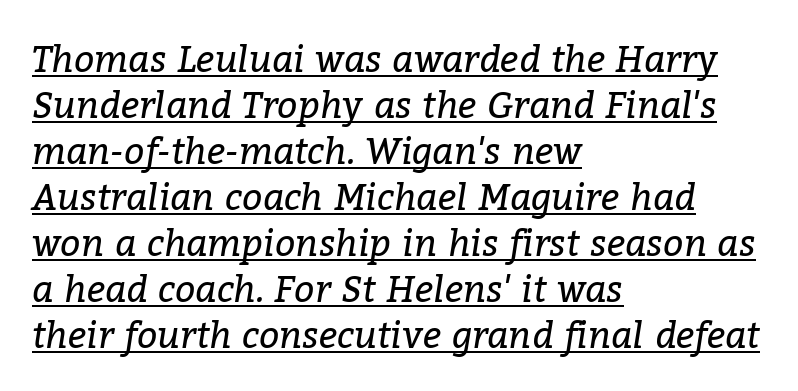
{"serif": "yes", "italic": "yes", "lean": "right", "slant_degrees": 9, "bold": "no", "weight": "regular", "width": "normal", "stroke_contrast": "low", "x_height": "medium", "monospaced": "no", "underline": "yes", "align": "left", "line_spacing": "normal", "line_spacing_ratio": 1.28, "letter_spacing": "normal", "letter_spacing_em": 0.0, "glyph_px": 36}
